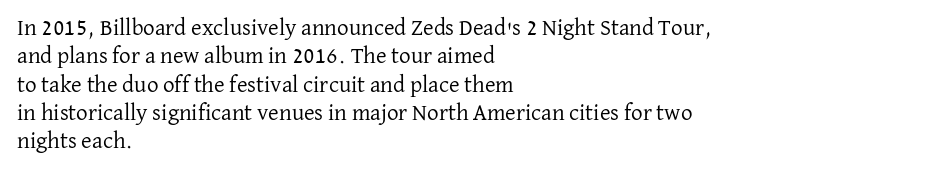
The image shows 23 px text type, upright; set left-aligned, line spacing 1.23x, normal letter spacing, not underlined.
